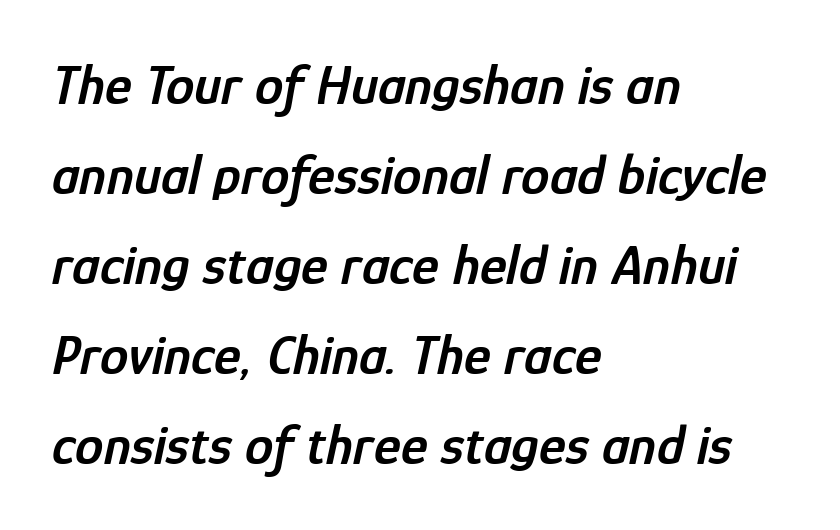
Q: Is the text bold? A: Semi-bold.
Q: Is the text italic (slanted)? A: Yes, it leans right by about 12 degrees.
Q: Is the text underlined? A: No.
Q: How is the paragraph aligned? A: Left-aligned.
Q: Is the spacing between letters normal or unusually wide? A: Normal.
Q: Is the spacing between lines tight, normal or loose? A: Normal.
Q: Width (condensed, normal, or wide)? A: Condensed.
Q: Stroke contrast? A: Low.
Q: x-height? A: Medium.
Q: Monospaced? A: No.
